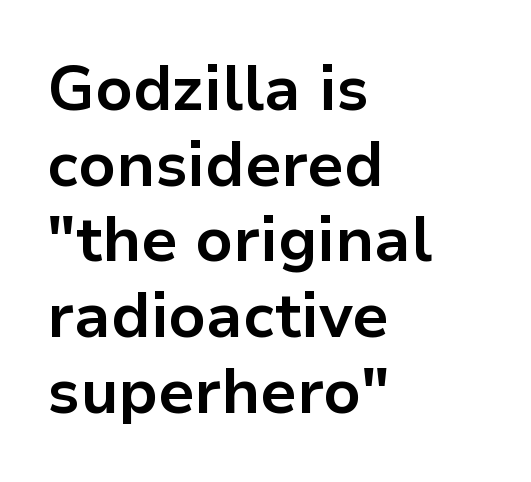
The image shows 62 px bold sans-serif type, upright; set left-aligned, line spacing 1.22x, normal letter spacing, not underlined; low stroke contrast and a medium x-height.
